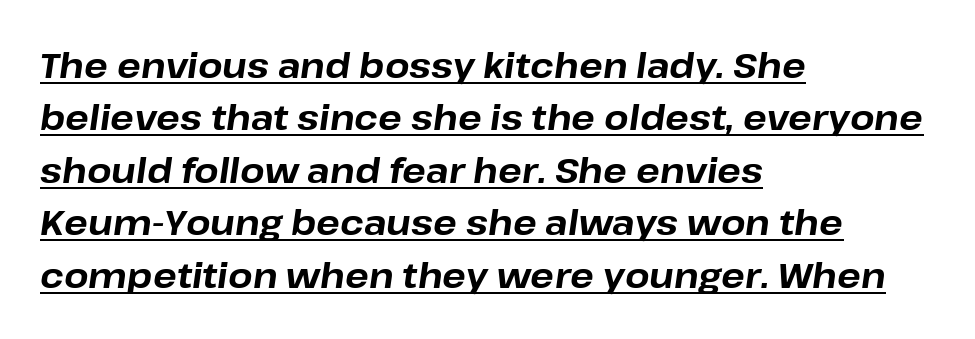
The image shows 35 px bold type, italic (leaning right); set left-aligned, normal line spacing (1.5x), normal letter spacing, underlined; low stroke contrast and a medium x-height.
